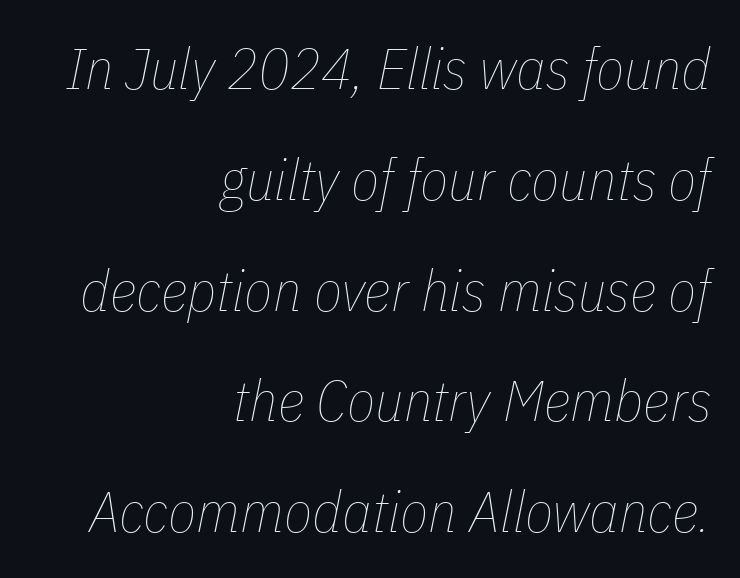
Standard letterfit; no display-style spreading of the glyphs. Character widths vary here, with narrow letters taking less room than wide ones. Widely set lines give the paragraph a tall, airy silhouette. One-word summary of the alignment: right. Unmarked baselines from the first word to the last.
